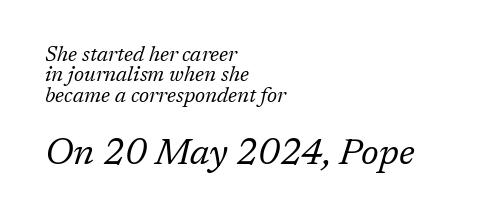
Q: Is the text bold? A: No.
Q: Is the text italic (slanted)? A: Yes, it leans right by about 17 degrees.
Q: Is the typeface a serif or a sans-serif typeface? A: Serif.
Q: Is the text underlined? A: No.
Q: How is the paragraph aligned? A: Left-aligned.
Q: Is the spacing between letters normal or unusually wide? A: Normal.
Q: Is the spacing between lines tight, normal or loose? A: Tight.
Q: Which block of text is set in a larger size, the first (top) or the second (bottom)? A: The second (bottom) one.
Q: Width (condensed, normal, or wide)? A: Normal.
Q: Stroke contrast? A: Low.
Q: x-height? A: Medium.
Q: Monospaced? A: No.
